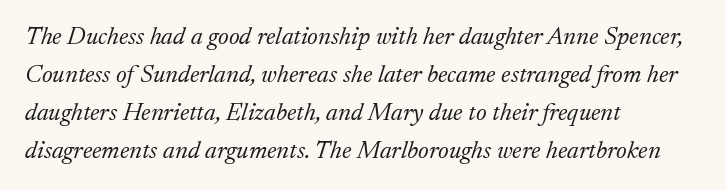
Q: Is the text bold? A: No.
Q: Is the text italic (slanted)? A: Yes, it leans right by about 17 degrees.
Q: Is the text underlined? A: No.
Q: How is the paragraph aligned? A: Left-aligned.
Q: Is the spacing between letters normal or unusually wide? A: Normal.
Q: Is the spacing between lines tight, normal or loose? A: Normal.
